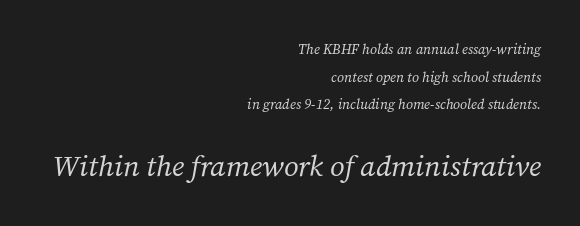
Q: Is the text bold? A: No.
Q: Is the text italic (slanted)? A: Yes, it leans right by about 12 degrees.
Q: Is the typeface a serif or a sans-serif typeface? A: Serif.
Q: Is the text underlined? A: No.
Q: How is the paragraph aligned? A: Right-aligned.
Q: Is the spacing between letters normal or unusually wide? A: Normal.
Q: Is the spacing between lines tight, normal or loose? A: Loose.
Q: Which block of text is set in a larger size, the first (top) or the second (bottom)? A: The second (bottom) one.
Q: Width (condensed, normal, or wide)? A: Normal.
Q: Stroke contrast? A: Medium.
Q: x-height? A: Medium.
Q: Monospaced? A: No.
